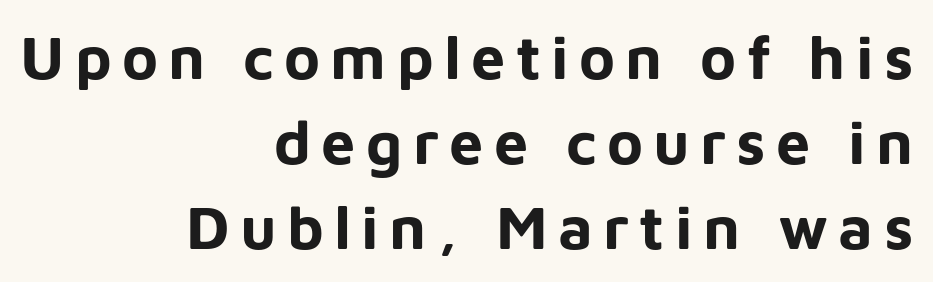
Posture: straight, roman, zero tilt. The space between consecutive lines is moderate. Type without underlining. The rag falls on the left side of this text block.
